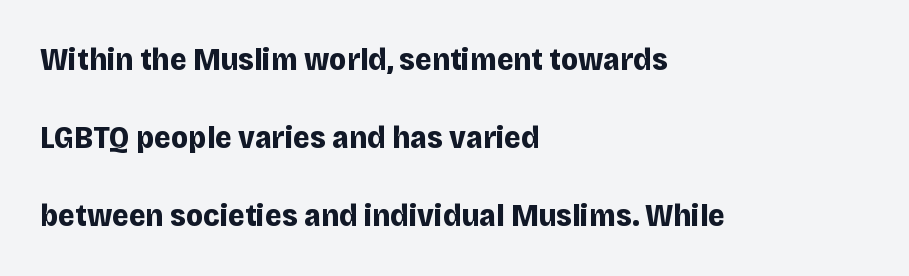
The image shows 32 px bold sans-serif type, upright; set left-aligned, loose line spacing (2.44x), normal letter spacing, not underlined; low stroke contrast and a large x-height.
